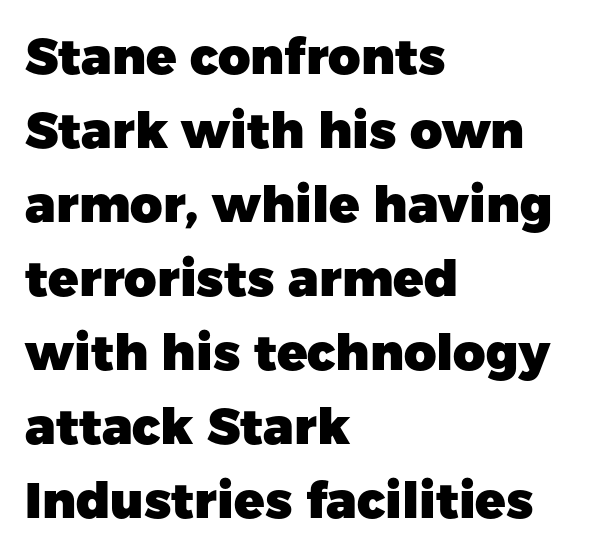
The rendering uses natural spacing where letterforms have individual widths. The lines in this sample share a left origin and differ only in where they stop. Words appear dense and cohesive because spacing is normal. These lines were composed using upright roman letters. The characters display no serif detailing; their extremities are plain.
